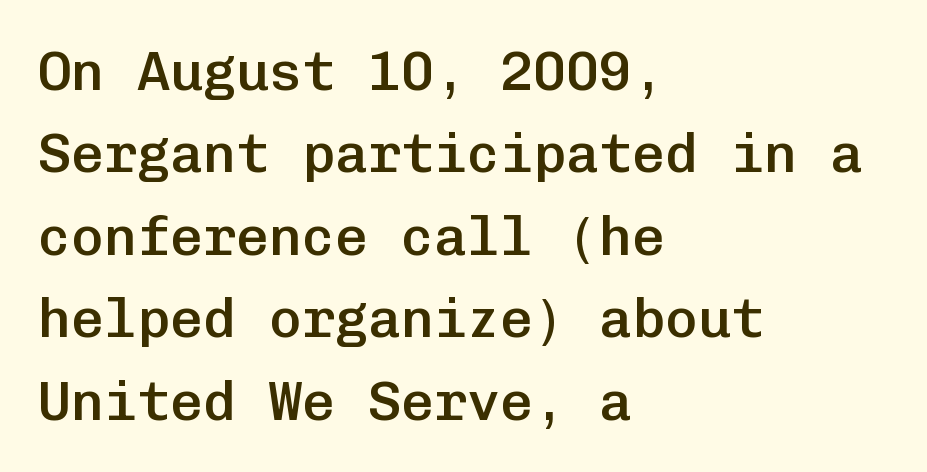
Regarding serifs, this sample does without them. These lines are set flush left with a ragged right edge. You can tell it's not italic because the verticals are truly vertical. Does extra space separate the letters? No, they use regular spacing. Strokes here are thickened, but only to semibold level. No word sits above an underline.
